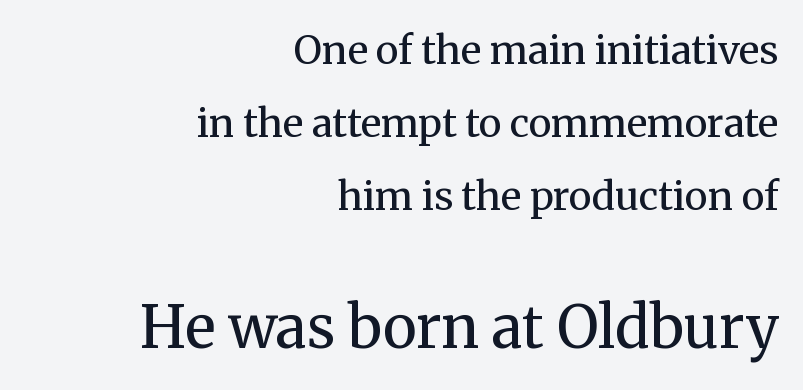
Q: Is the text bold? A: No.
Q: Is the text italic (slanted)? A: No, it is upright.
Q: Is the typeface a serif or a sans-serif typeface? A: Serif.
Q: Is the text underlined? A: No.
Q: How is the paragraph aligned? A: Right-aligned.
Q: Is the spacing between letters normal or unusually wide? A: Normal.
Q: Which block of text is set in a larger size, the first (top) or the second (bottom)? A: The second (bottom) one.
Q: Width (condensed, normal, or wide)? A: Normal.
Q: Stroke contrast? A: Medium.
Q: x-height? A: Medium.
Q: Monospaced? A: No.
